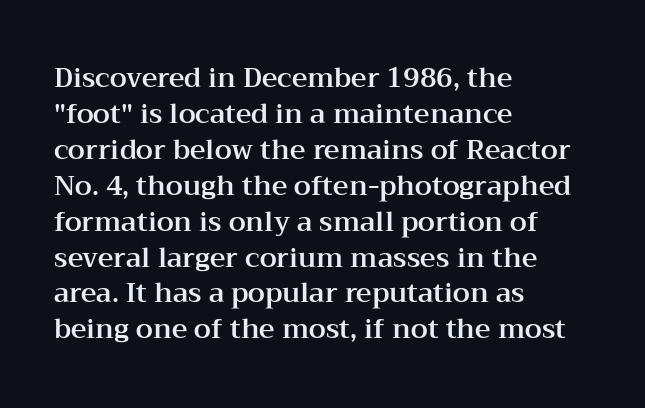
Q: Is the text italic (slanted)? A: No, it is upright.
Q: Is the text underlined? A: No.
Q: How is the paragraph aligned? A: Left-aligned.
Q: Is the spacing between letters normal or unusually wide? A: Normal.
Q: Is the spacing between lines tight, normal or loose? A: Normal.
